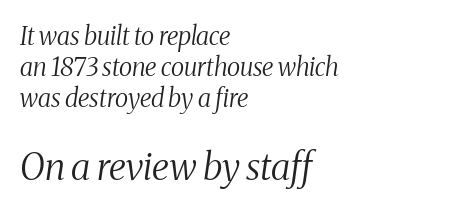
Students, note that the glyphs here touch the page at normal intervals. The glyphs are unaccompanied by any horizontal stroke below them. A typesetter would mark this as italic. Heaviness? Minimal to ordinary, like unemphasized prose.
